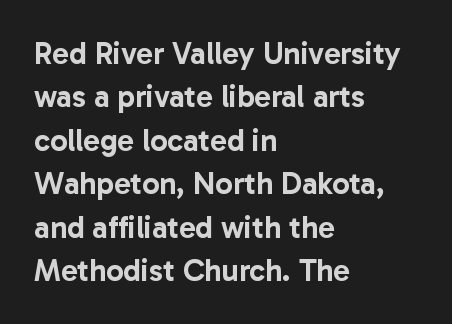
The image shows 31 px sans-serif type, upright; set left-aligned, normal line spacing (1.4x), normal letter spacing, not underlined; low stroke contrast and a medium x-height.
